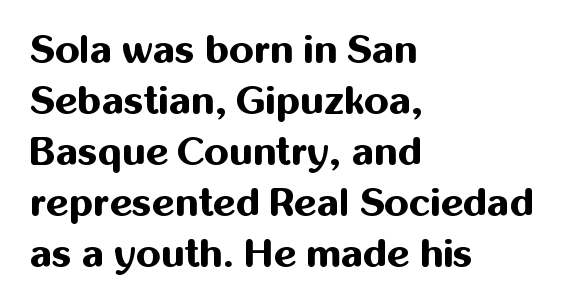
Q: Is the text bold? A: Yes.
Q: Is the text italic (slanted)? A: No, it is upright.
Q: Is the typeface a serif or a sans-serif typeface? A: Sans-serif.
Q: Is the text underlined? A: No.
Q: How is the paragraph aligned? A: Left-aligned.
Q: Is the spacing between letters normal or unusually wide? A: Normal.
Q: Is the spacing between lines tight, normal or loose? A: Normal.
Q: Width (condensed, normal, or wide)? A: Normal.
Q: Stroke contrast? A: Medium.
Q: x-height? A: Medium.
Q: Monospaced? A: No.
